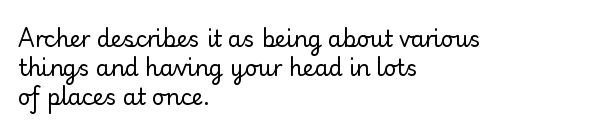
{"italic": "no", "bold": "no", "underline": "no", "align": "left", "line_spacing": "normal", "line_spacing_ratio": 1.32, "letter_spacing": "normal", "letter_spacing_em": 0.0, "glyph_px": 22}
